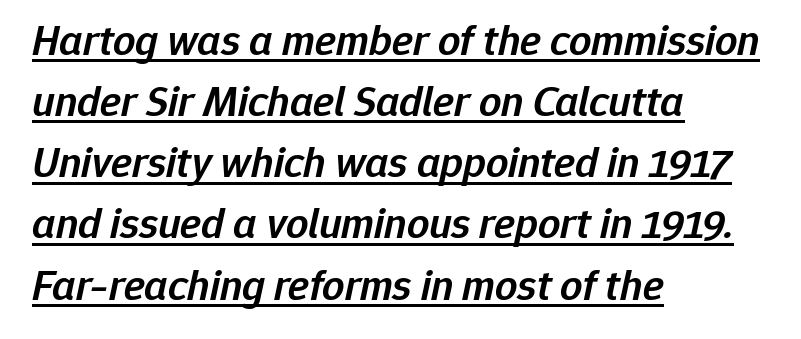
The image shows 44 px semibold type, italic (leaning right); set left-aligned, normal line spacing (1.39x), normal letter spacing, underlined; low stroke contrast and a medium x-height.
